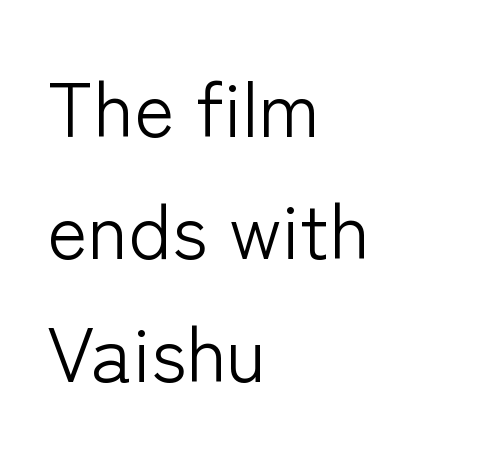
{"serif": "no", "italic": "no", "bold": "no", "weight": "light", "width": "normal", "stroke_contrast": "low", "x_height": "medium", "monospaced": "no", "underline": "no", "align": "left", "line_spacing": "normal", "line_spacing_ratio": 1.59, "letter_spacing": "normal", "letter_spacing_em": 0.0, "glyph_px": 77}
